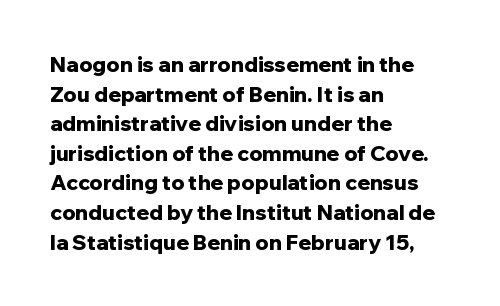
The vertical gap from one line to the next is medium. Beneath every word, the page is bare. Nothing unusual about the tracking: characters are spaced as the font intends. Its strokes are broad and dark, the hallmark of bold type. This sample uses an upright cut, with every glyph sitting square on the baseline. If you drew a ruler down the left edge, every line would touch it.
